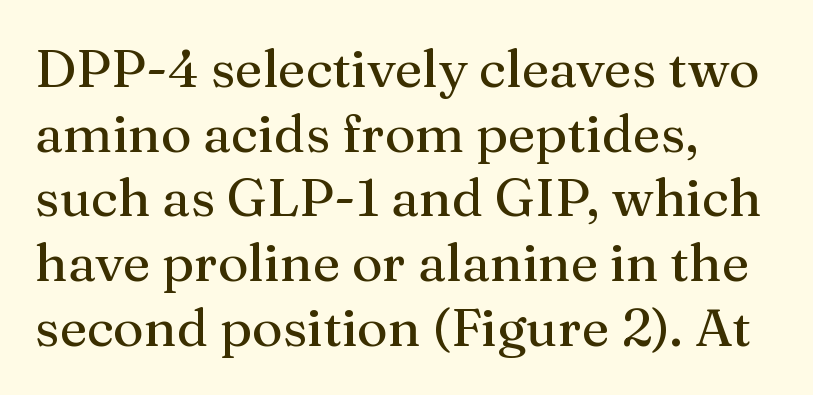
{"serif": "yes", "italic": "no", "bold": "no", "weight": "regular", "width": "normal", "stroke_contrast": "medium", "x_height": "medium", "monospaced": "no", "underline": "no", "align": "left", "line_spacing_ratio": 1.22, "letter_spacing": "normal", "letter_spacing_em": 0.0, "glyph_px": 53}
